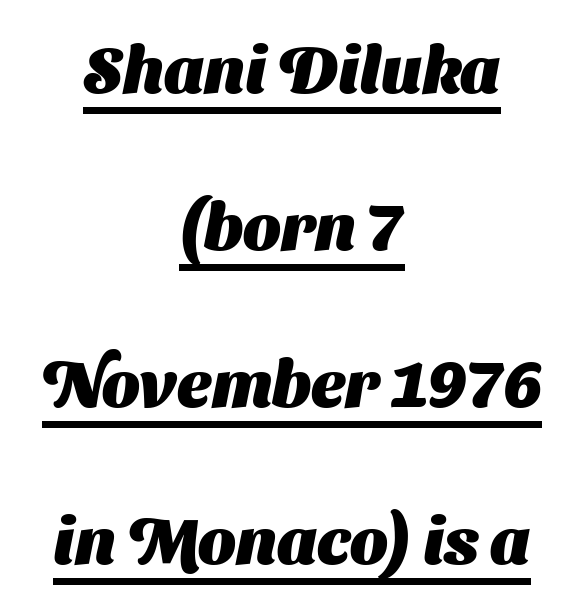
The text block is weighted toward neither margin, spreading evenly from the middle. Do the characters align in a grid? No, the font is proportional. How are the letters spaced? Ordinarily, with no added tracking. Vertical spacing — loose. Quick note: underline on.
